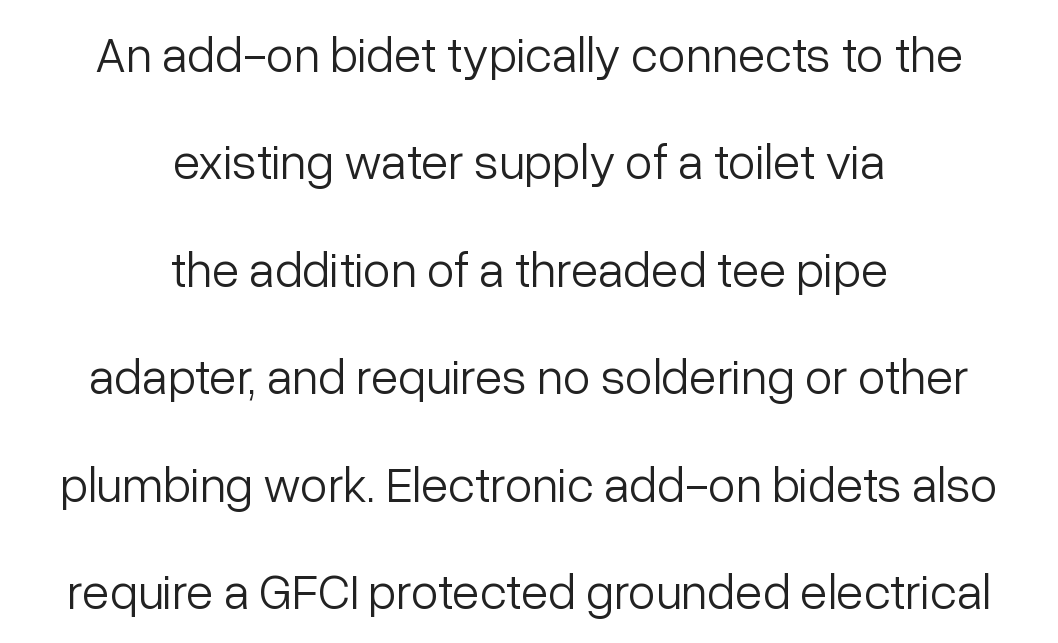
Q: Is the text bold? A: No.
Q: Is the text italic (slanted)? A: No, it is upright.
Q: Is the typeface a serif or a sans-serif typeface? A: Sans-serif.
Q: Is the text underlined? A: No.
Q: How is the paragraph aligned? A: Centered.
Q: Is the spacing between letters normal or unusually wide? A: Normal.
Q: Is the spacing between lines tight, normal or loose? A: Loose.
Q: Width (condensed, normal, or wide)? A: Normal.
Q: Stroke contrast? A: Low.
Q: x-height? A: Medium.
Q: Monospaced? A: No.
